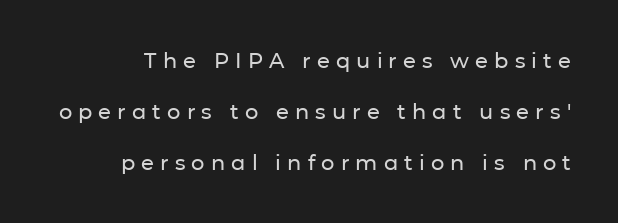
{"italic": "no", "underline": "no", "line_spacing": "loose", "line_spacing_ratio": 2.42, "letter_spacing": "wide", "letter_spacing_em": 0.29, "glyph_px": 21}
